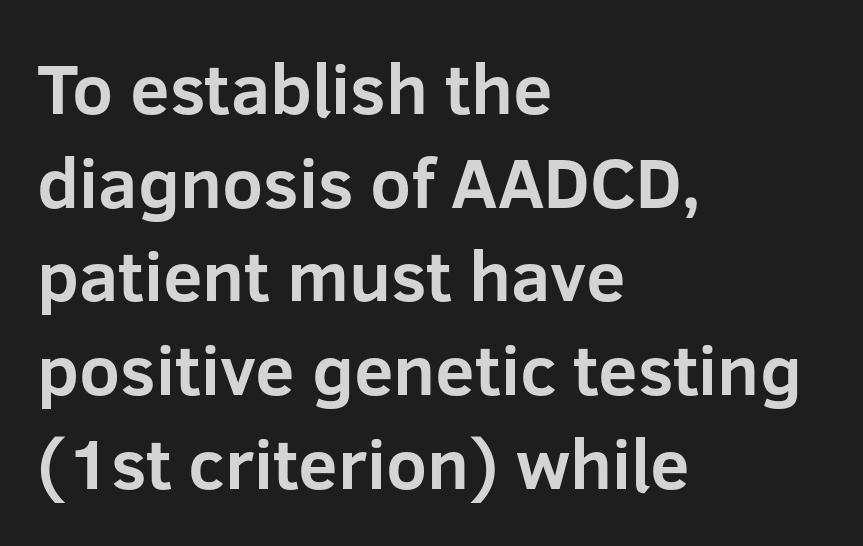
Q: Is the text bold? A: Yes.
Q: Is the text italic (slanted)? A: No, it is upright.
Q: Is the typeface a serif or a sans-serif typeface? A: Sans-serif.
Q: Is the text underlined? A: No.
Q: How is the paragraph aligned? A: Left-aligned.
Q: Is the spacing between letters normal or unusually wide? A: Normal.
Q: Is the spacing between lines tight, normal or loose? A: Normal.
Q: Width (condensed, normal, or wide)? A: Normal.
Q: Stroke contrast? A: Low.
Q: x-height? A: Medium.
Q: Monospaced? A: No.
